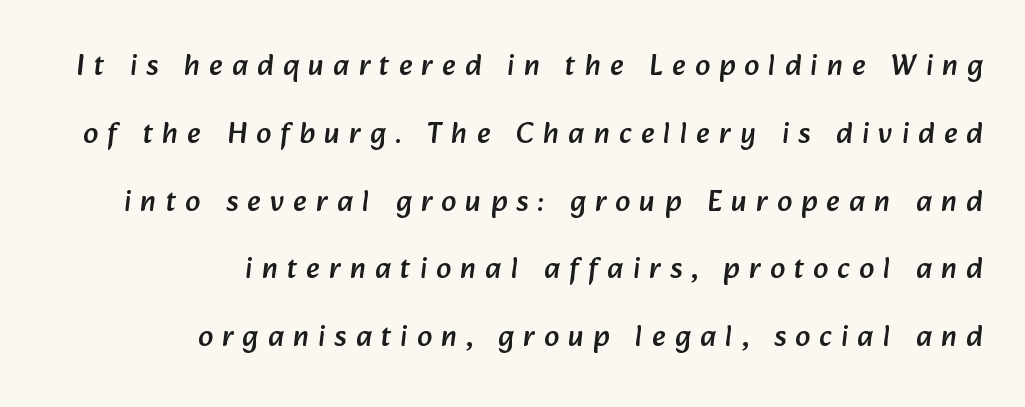
One-word summary of the alignment: right. Decoration check: the copy has no underline. The lines are spread far apart with generous leading. The rendering uses natural spacing where letterforms have individual widths. This rendering employs a face without finishing strokes, i.e., a sans-serif. You could only call the tracking loose — the letters float apart.
